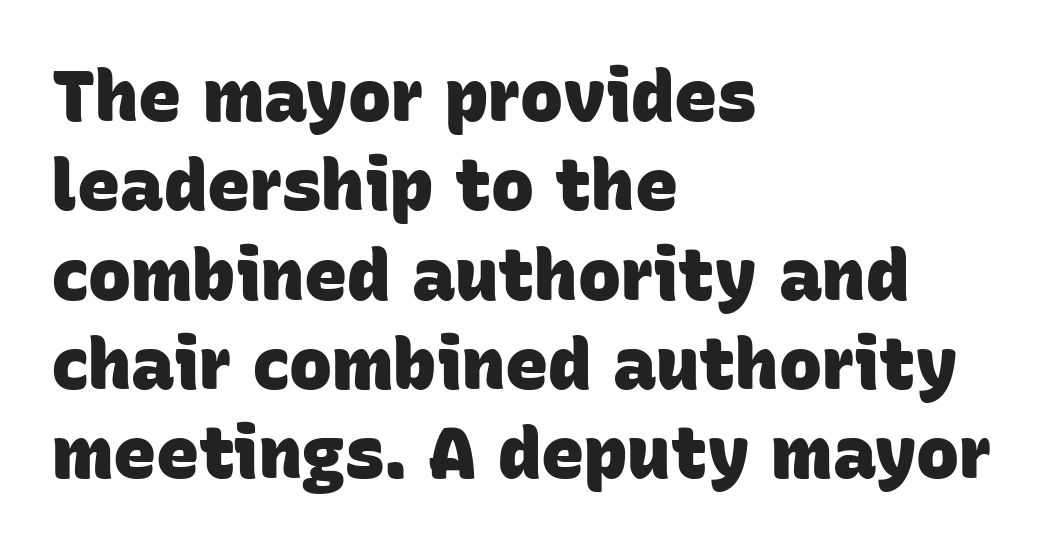
Each row of text sits above clean, open space. Alignment: flush left. A sans-serif font was chosen for this passage. Character widths vary here, with narrow letters taking less room than wide ones. In terms of letterspacing, this is plain default setting.
